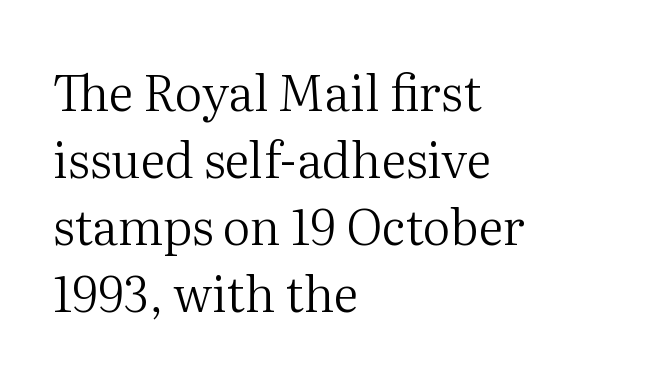
The image shows 49 px regular-weight serif type, upright; set left-aligned, normal line spacing (1.37x), normal letter spacing, not underlined; medium stroke contrast and a medium x-height.
